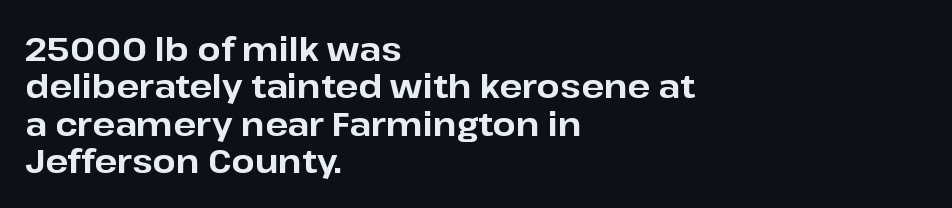
Q: Is the text bold? A: Yes.
Q: Is the text italic (slanted)? A: No, it is upright.
Q: Is the typeface a serif or a sans-serif typeface? A: Sans-serif.
Q: Is the text underlined? A: No.
Q: How is the paragraph aligned? A: Left-aligned.
Q: Is the spacing between letters normal or unusually wide? A: Normal.
Q: Is the spacing between lines tight, normal or loose? A: Tight.
Q: Width (condensed, normal, or wide)? A: Normal.
Q: Stroke contrast? A: Low.
Q: x-height? A: Medium.
Q: Monospaced? A: No.
